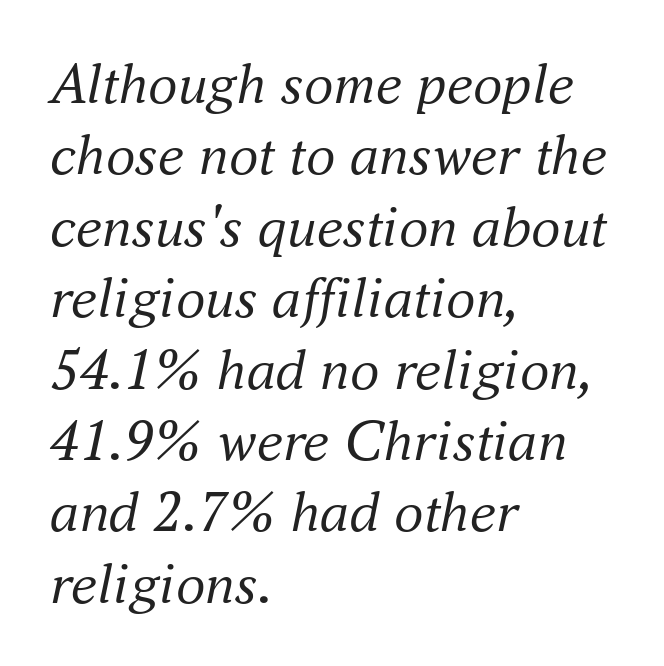
These glyphs show unthickened strokes, regular width or finer. Font category for this specimen: serif. In terms of letterspacing, this is plain default setting. Caption: multi-line text, flush left, ragged right. Nobody drew a line under any word here. Every character sits at an angle, as italics do.
